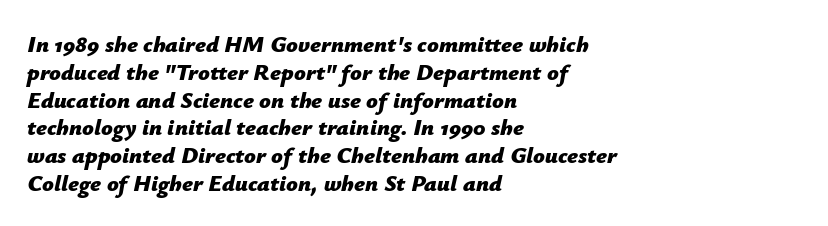
Q: Is the text bold? A: Yes.
Q: Is the text italic (slanted)? A: Yes, it leans right by about 12 degrees.
Q: Is the text underlined? A: No.
Q: How is the paragraph aligned? A: Left-aligned.
Q: Is the spacing between letters normal or unusually wide? A: Normal.
